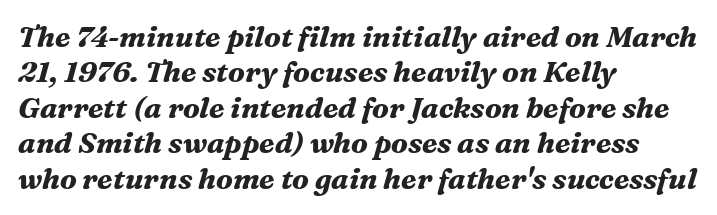
The image shows 29 px bold serif type, italic (leaning right); set left-aligned, line spacing 1.22x, normal letter spacing, not underlined; medium stroke contrast and a medium x-height.
